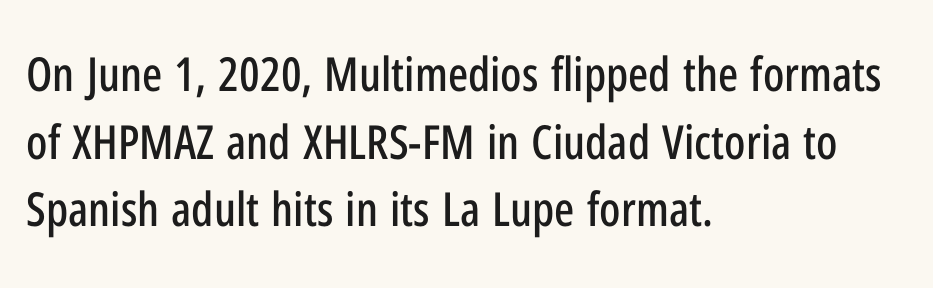
Q: Is the text italic (slanted)? A: No, it is upright.
Q: Is the typeface a serif or a sans-serif typeface? A: Sans-serif.
Q: Is the text underlined? A: No.
Q: How is the paragraph aligned? A: Left-aligned.
Q: Is the spacing between letters normal or unusually wide? A: Normal.
Q: Is the spacing between lines tight, normal or loose? A: Normal.
Q: Width (condensed, normal, or wide)? A: Condensed.
Q: Stroke contrast? A: Low.
Q: x-height? A: Medium.
Q: Monospaced? A: No.
